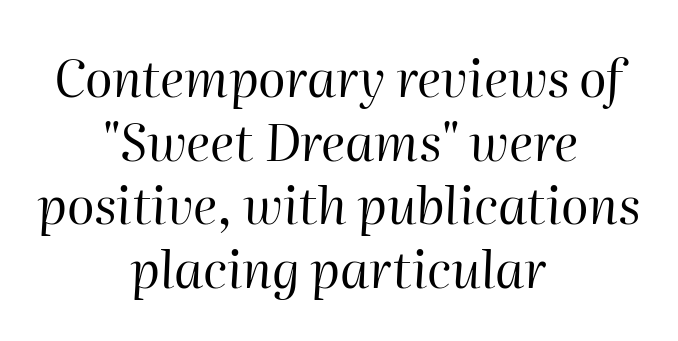
Q: Is the text bold? A: No.
Q: Is the text italic (slanted)? A: Yes, it leans right by about 2 degrees.
Q: Is the text underlined? A: No.
Q: How is the paragraph aligned? A: Centered.
Q: Is the spacing between letters normal or unusually wide? A: Normal.
Q: Is the spacing between lines tight, normal or loose? A: Normal.
Q: Width (condensed, normal, or wide)? A: Normal.
Q: Stroke contrast? A: High.
Q: x-height? A: Medium.
Q: Monospaced? A: No.
